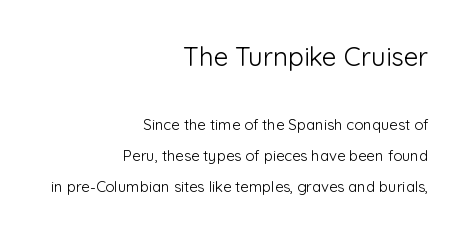
Q: Is the text bold? A: No.
Q: Is the text italic (slanted)? A: No, it is upright.
Q: Is the text underlined? A: No.
Q: How is the paragraph aligned? A: Right-aligned.
Q: Is the spacing between letters normal or unusually wide? A: Normal.
Q: Is the spacing between lines tight, normal or loose? A: Loose.
Q: Which block of text is set in a larger size, the first (top) or the second (bottom)? A: The first (top) one.
